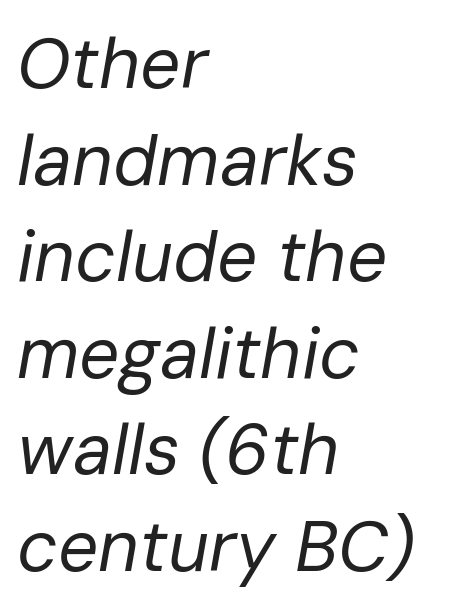
Q: Is the text bold? A: No.
Q: Is the text italic (slanted)? A: Yes, it leans right by about 10 degrees.
Q: Is the text underlined? A: No.
Q: How is the paragraph aligned? A: Left-aligned.
Q: Is the spacing between letters normal or unusually wide? A: Normal.
Q: Is the spacing between lines tight, normal or loose? A: Normal.
Q: Width (condensed, normal, or wide)? A: Normal.
Q: Stroke contrast? A: Low.
Q: x-height? A: Medium.
Q: Monospaced? A: No.
